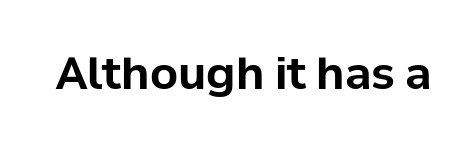
The image shows 44 px bold sans-serif type, upright; set normal letter spacing, not underlined; low stroke contrast and a medium x-height.
